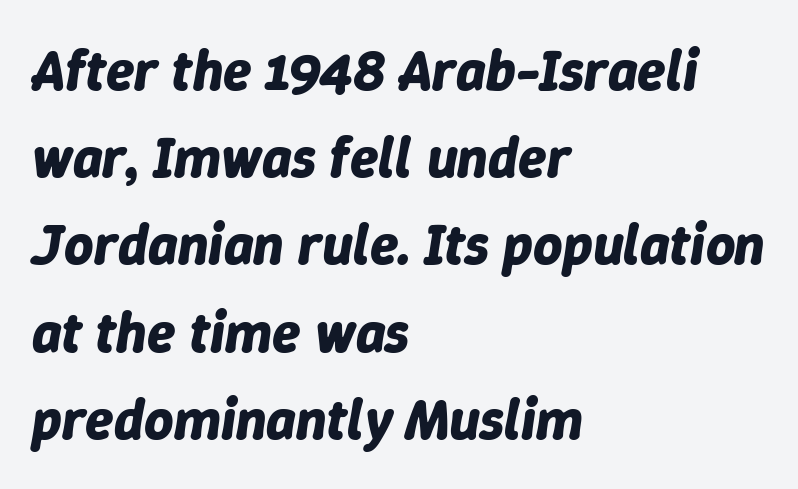
{"italic": "yes", "lean": "right", "slant_degrees": 9, "bold": "yes", "weight": "bold", "width": "normal", "stroke_contrast": "low", "x_height": "medium", "monospaced": "no", "underline": "no", "align": "left", "line_spacing": "normal", "line_spacing_ratio": 1.53, "letter_spacing": "normal", "letter_spacing_em": 0.0, "glyph_px": 57}
